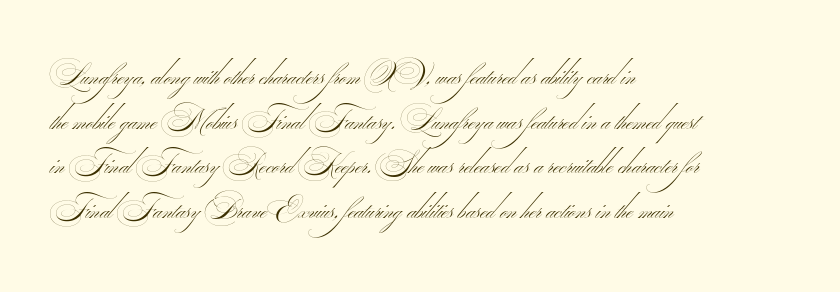
Q: Is the text bold? A: No.
Q: Is the typeface a serif or a sans-serif typeface? A: Sans-serif.
Q: Is the text underlined? A: No.
Q: How is the paragraph aligned? A: Left-aligned.
Q: Is the spacing between letters normal or unusually wide? A: Normal.
Q: Is the spacing between lines tight, normal or loose? A: Normal.
Q: Width (condensed, normal, or wide)? A: Wide.
Q: Stroke contrast? A: Medium.
Q: Monospaced? A: No.
